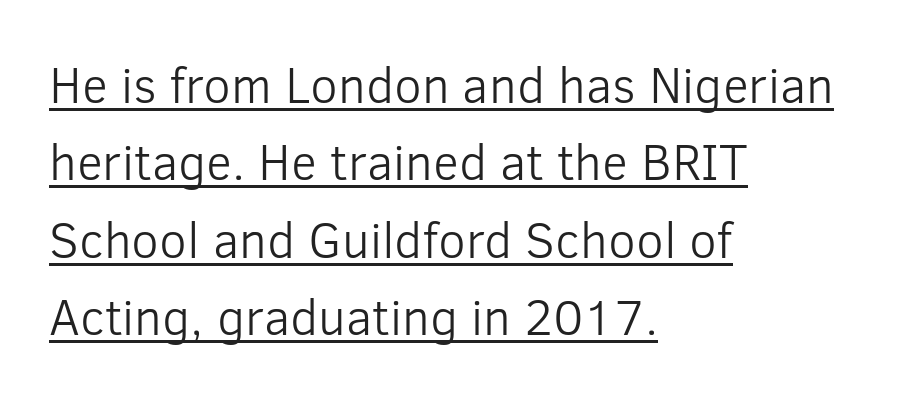
The image shows 50 px light sans-serif type, upright; set left-aligned, normal line spacing (1.55x), normal letter spacing, underlined; low stroke contrast and a medium x-height.
